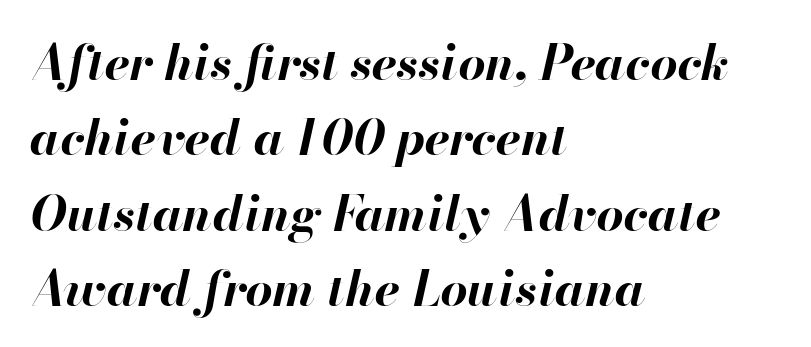
The image shows 48 px bold type, italic (leaning right); set left-aligned, normal line spacing (1.57x), normal letter spacing, not underlined; high stroke contrast and a small x-height.
